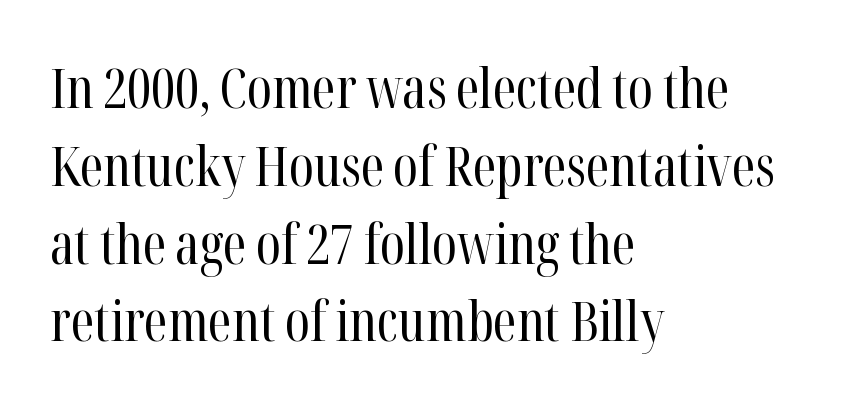
{"serif": "yes", "italic": "no", "bold": "no", "weight": "regular", "width": "condensed", "stroke_contrast": "high", "x_height": "medium", "monospaced": "no", "underline": "no", "align": "left", "line_spacing": "normal", "line_spacing_ratio": 1.44, "letter_spacing": "normal", "letter_spacing_em": 0.0, "glyph_px": 54}
